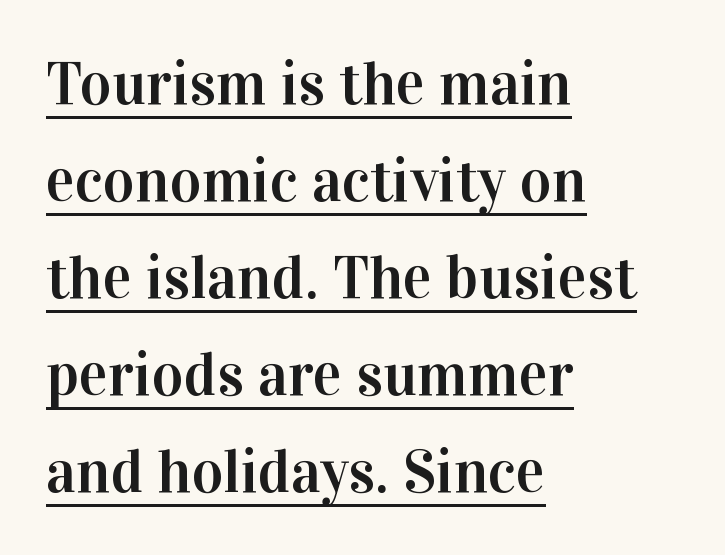
{"serif": "yes", "italic": "no", "width": "normal", "stroke_contrast": "high", "x_height": "medium", "monospaced": "no", "underline": "yes", "align": "left", "line_spacing": "normal", "line_spacing_ratio": 1.59, "letter_spacing": "normal", "letter_spacing_em": 0.0, "glyph_px": 61}
